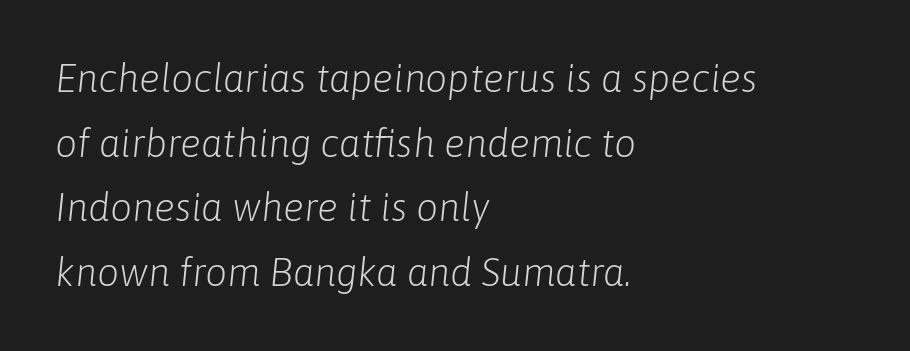
Short and long lines alike share a common starting point at left. If you drew a line through each stem, it would be angled. Honestly, the letter spacing is just normal — you wouldn't notice it. This sample keeps an unexceptional amount of space between lines. Caption: face not bold, strokes unweighted. Varying glyph widths throughout — classic text-font behaviour.
